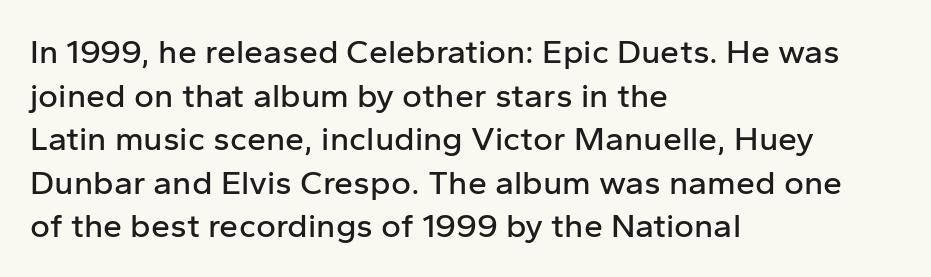
The image shows 34 px sans-serif type, upright; set left-aligned, normal line spacing (1.28x), normal letter spacing, not underlined; low stroke contrast and a medium x-height.
